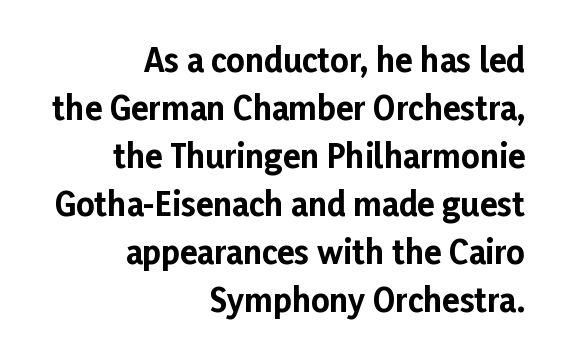
The image shows 32 px bold sans-serif type, upright; set right-aligned, normal line spacing (1.5x), normal letter spacing, not underlined; low stroke contrast and a medium x-height.
